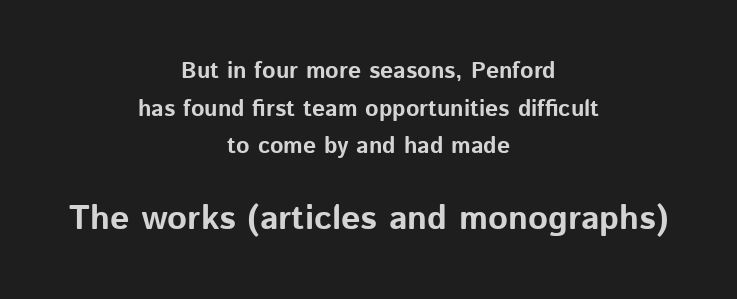
Q: Is the text bold? A: Yes.
Q: Is the text italic (slanted)? A: No, it is upright.
Q: Is the typeface a serif or a sans-serif typeface? A: Sans-serif.
Q: Is the text underlined? A: No.
Q: How is the paragraph aligned? A: Centered.
Q: Is the spacing between letters normal or unusually wide? A: Normal.
Q: Is the spacing between lines tight, normal or loose? A: Normal.
Q: Which block of text is set in a larger size, the first (top) or the second (bottom)? A: The second (bottom) one.
Q: Width (condensed, normal, or wide)? A: Normal.
Q: Stroke contrast? A: Low.
Q: x-height? A: Medium.
Q: Monospaced? A: No.
